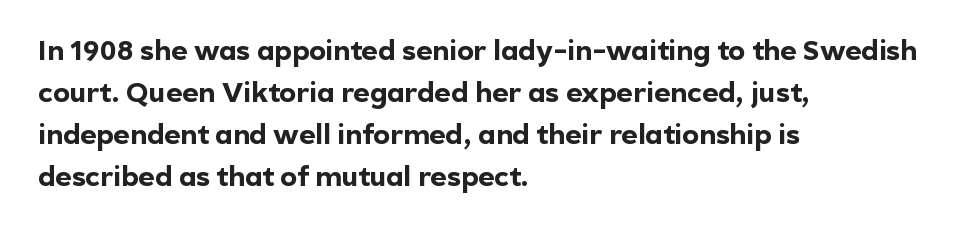
Q: Is the text bold? A: Yes.
Q: Is the text italic (slanted)? A: No, it is upright.
Q: Is the typeface a serif or a sans-serif typeface? A: Sans-serif.
Q: Is the text underlined? A: No.
Q: How is the paragraph aligned? A: Left-aligned.
Q: Is the spacing between letters normal or unusually wide? A: Normal.
Q: Is the spacing between lines tight, normal or loose? A: Normal.
Q: Width (condensed, normal, or wide)? A: Normal.
Q: x-height? A: Medium.
Q: Monospaced? A: No.
